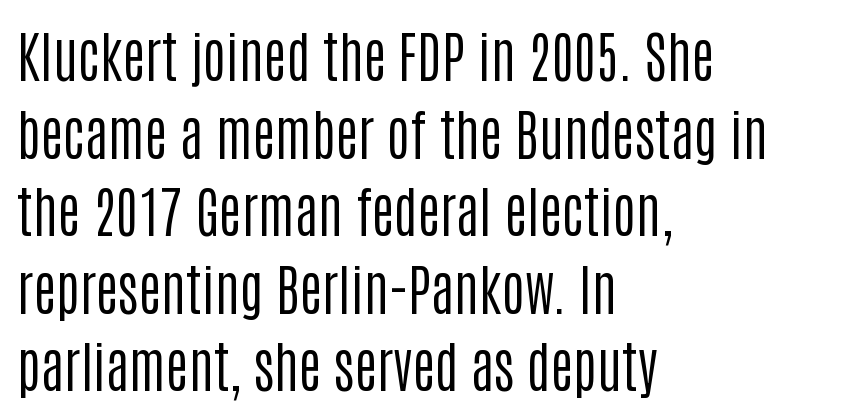
How would I describe the line gaps? Plain and ordinary. The passage shown is typed in a proportional face where columns would drift. Plain, unruled lines of type. A sans-serif font was chosen for this passage. Vertical strokes here are truly vertical. Reading down the block, your eye returns to a fixed left position each line.
